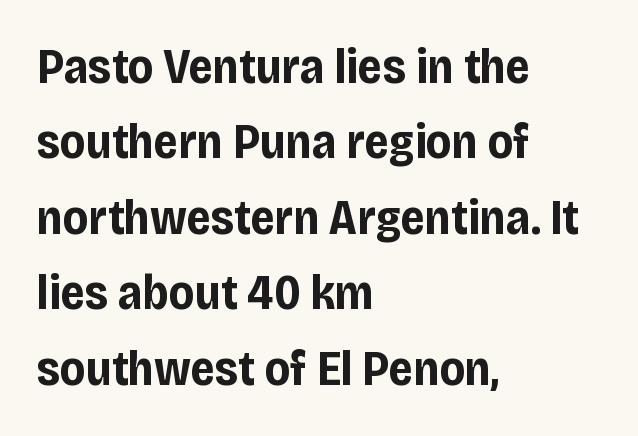
{"serif": "no", "italic": "no", "bold": "yes", "weight": "bold", "width": "condensed", "stroke_contrast": "low", "x_height": "large", "monospaced": "no", "underline": "no", "align": "left", "line_spacing": "normal", "line_spacing_ratio": 1.54, "letter_spacing": "normal", "letter_spacing_em": 0.0, "glyph_px": 49}
